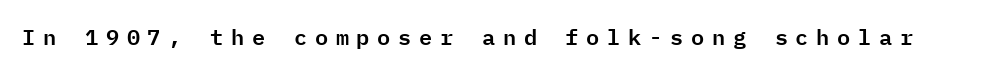
Q: Is the text italic (slanted)? A: No, it is upright.
Q: Is the text underlined? A: No.
Q: Is the spacing between letters normal or unusually wide? A: Unusually wide.
